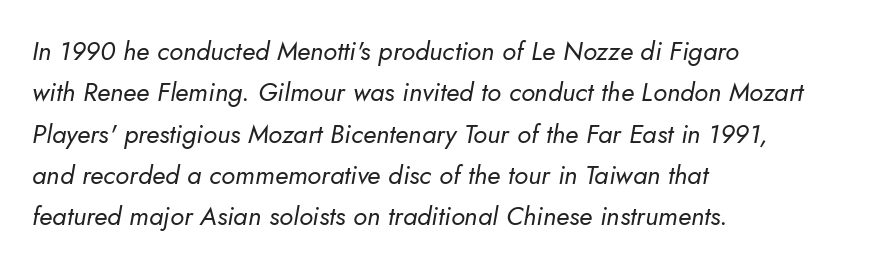
{"italic": "yes", "lean": "right", "slant_degrees": 5, "bold": "no", "underline": "no", "align": "left", "line_spacing": "normal", "line_spacing_ratio": 1.59, "letter_spacing": "normal", "letter_spacing_em": 0.0, "glyph_px": 26}
